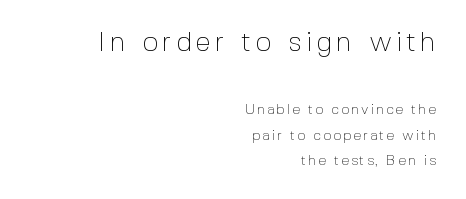
Is the lower block the larger one? No — the upper block carries the bigger type. Posture: upright roman. Short and long lines alike share a common ending point at right. A typesetter would call this proportional, since set widths differ per character. This is sans-serif lettering, the kind often seen on screens and signage. No chunkiness to these letters — they're not bold.
